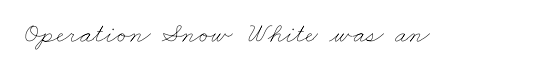
Q: Is the text bold? A: No.
Q: Is the text underlined? A: No.
Q: Is the spacing between letters normal or unusually wide? A: Normal.
Q: Width (condensed, normal, or wide)? A: Wide.
Q: Stroke contrast? A: Low.
Q: x-height? A: Small.
Q: Monospaced? A: No.
